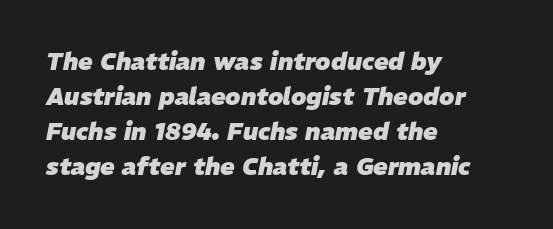
{"italic": "yes", "lean": "right", "slant_degrees": 11, "bold": "yes", "underline": "no", "align": "left", "line_spacing": "normal", "line_spacing_ratio": 1.46, "letter_spacing": "normal", "letter_spacing_em": 0.0, "glyph_px": 24}
